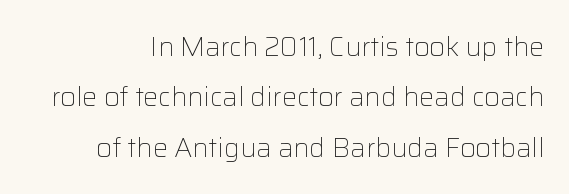
Q: Is the text bold? A: No.
Q: Is the text italic (slanted)? A: No, it is upright.
Q: Is the text underlined? A: No.
Q: Is the spacing between letters normal or unusually wide? A: Normal.
